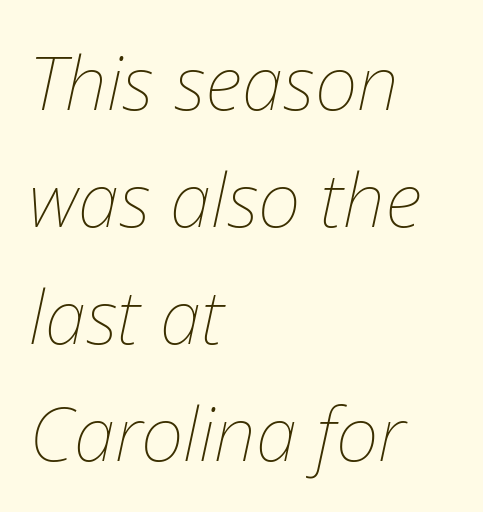
The image shows 75 px thin type, italic (leaning right); set left-aligned, normal line spacing (1.56x), normal letter spacing, not underlined; low stroke contrast and a medium x-height.
